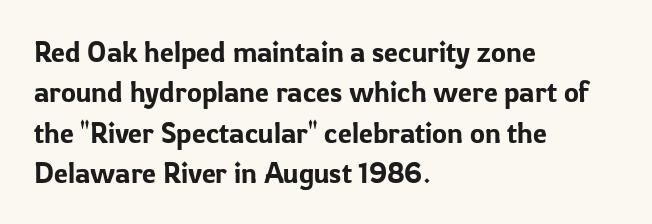
{"serif": "no", "italic": "no", "width": "normal", "stroke_contrast": "low", "x_height": "medium", "monospaced": "no", "underline": "no", "align": "left", "line_spacing": "normal", "line_spacing_ratio": 1.44, "letter_spacing": "normal", "letter_spacing_em": 0.0, "glyph_px": 28}
